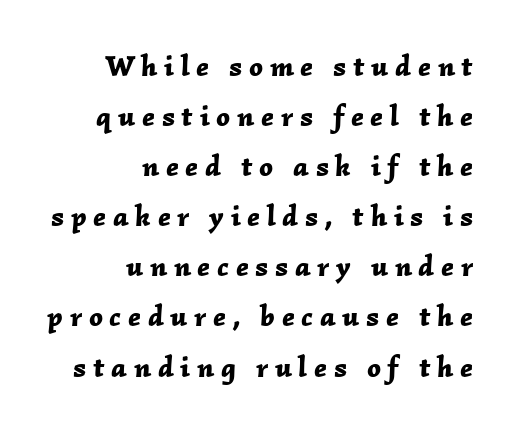
{"italic": "yes", "lean": "right", "slant_degrees": 2, "bold": "yes", "weight": "bold", "width": "normal", "stroke_contrast": "low", "x_height": "medium", "monospaced": "no", "underline": "no", "align": "right", "line_spacing": "normal", "line_spacing_ratio": 1.67, "letter_spacing": "wide", "letter_spacing_em": 0.22, "glyph_px": 30}
